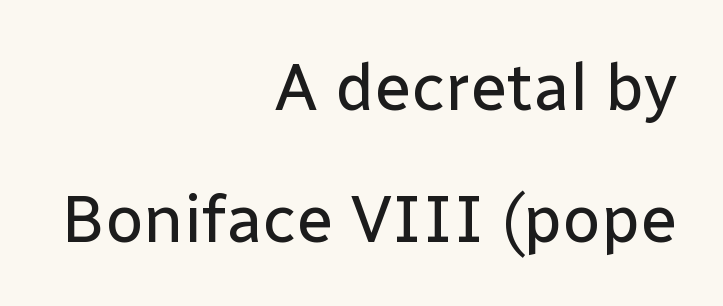
{"serif": "no", "italic": "no", "bold": "no", "weight": "regular", "width": "normal", "stroke_contrast": "low", "x_height": "medium", "monospaced": "no", "underline": "no", "align": "right", "line_spacing": "loose", "line_spacing_ratio": 1.97, "letter_spacing": "normal", "letter_spacing_em": 0.0, "glyph_px": 67}
